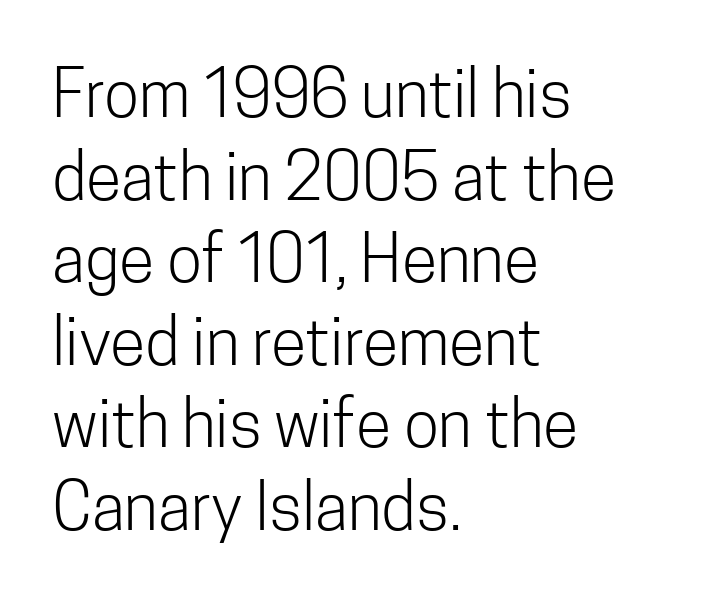
{"serif": "no", "italic": "no", "bold": "no", "weight": "light", "width": "condensed", "stroke_contrast": "low", "x_height": "medium", "monospaced": "no", "underline": "no", "align": "left", "line_spacing": "normal", "line_spacing_ratio": 1.27, "letter_spacing": "normal", "letter_spacing_em": 0.0, "glyph_px": 65}
